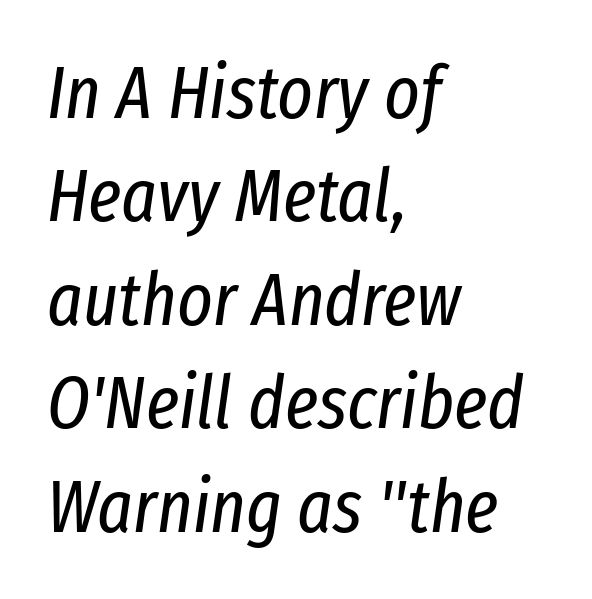
The image shows 75 px regular-weight, condensed type, italic (leaning right); set left-aligned, normal line spacing (1.38x), normal letter spacing, not underlined; low stroke contrast and a medium x-height.
